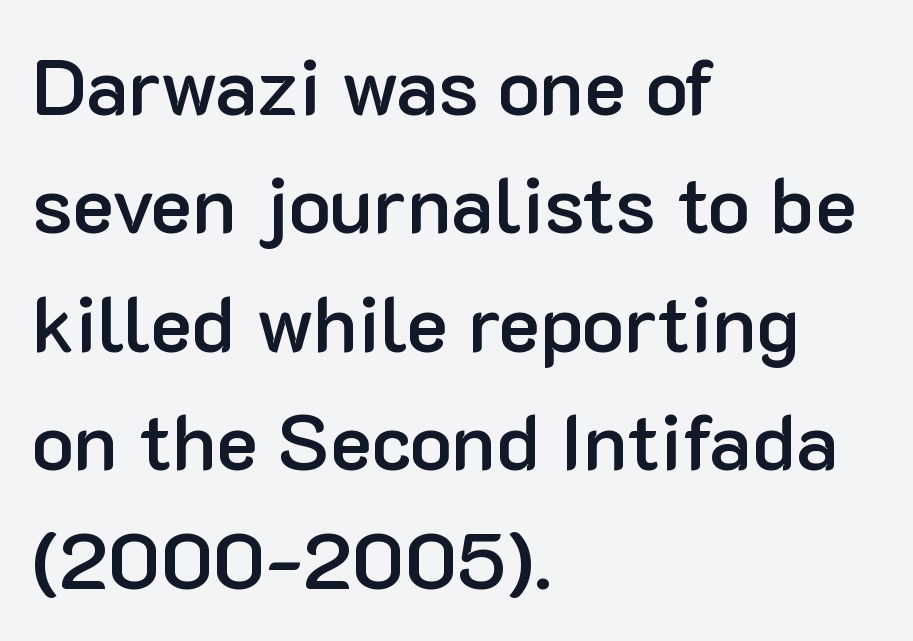
The image shows 79 px semibold sans-serif type, upright; set left-aligned, normal line spacing (1.5x), normal letter spacing, not underlined; low stroke contrast and a medium x-height.
